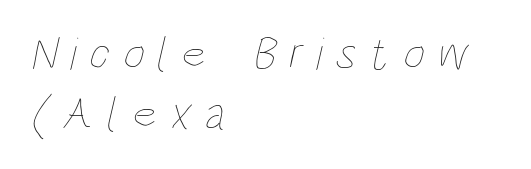
Q: Is the text bold? A: No.
Q: Is the text underlined? A: No.
Q: How is the paragraph aligned? A: Left-aligned.
Q: Is the spacing between letters normal or unusually wide? A: Unusually wide.
Q: Is the spacing between lines tight, normal or loose? A: Normal.
Q: Width (condensed, normal, or wide)? A: Condensed.
Q: Stroke contrast? A: Low.
Q: x-height? A: Large.
Q: Monospaced? A: No.
